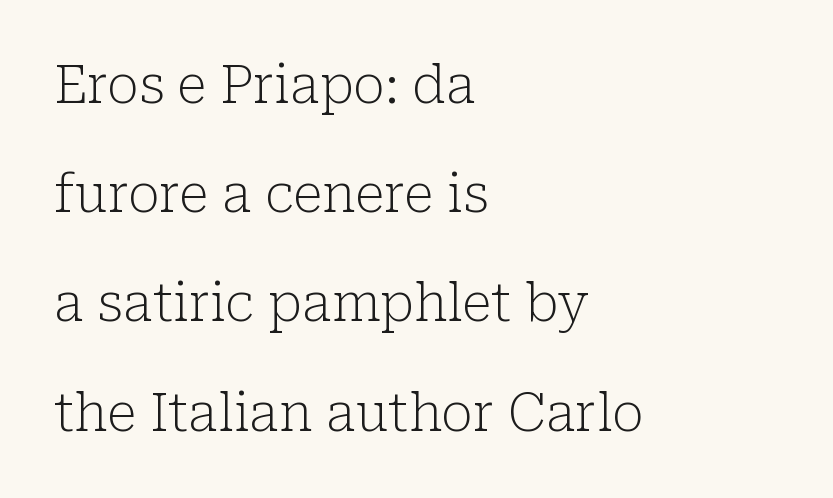
Q: Is the text bold? A: No.
Q: Is the text italic (slanted)? A: No, it is upright.
Q: Is the typeface a serif or a sans-serif typeface? A: Serif.
Q: Is the text underlined? A: No.
Q: How is the paragraph aligned? A: Left-aligned.
Q: Is the spacing between letters normal or unusually wide? A: Normal.
Q: Is the spacing between lines tight, normal or loose? A: Loose.
Q: Width (condensed, normal, or wide)? A: Normal.
Q: Stroke contrast? A: Low.
Q: x-height? A: Medium.
Q: Monospaced? A: No.
